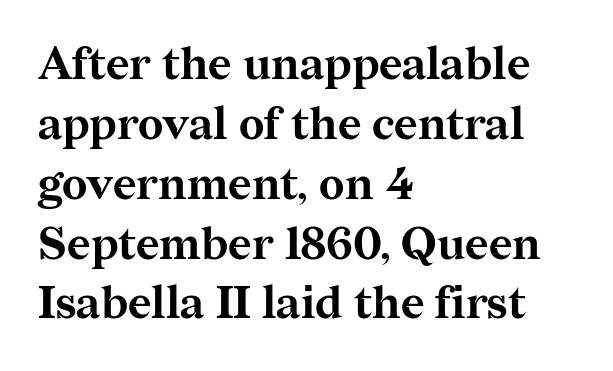
{"serif": "yes", "italic": "no", "bold": "yes", "weight": "bold", "width": "normal", "stroke_contrast": "medium", "x_height": "medium", "monospaced": "no", "underline": "no", "align": "left", "line_spacing": "normal", "line_spacing_ratio": 1.33, "letter_spacing": "normal", "letter_spacing_em": 0.0, "glyph_px": 45}
